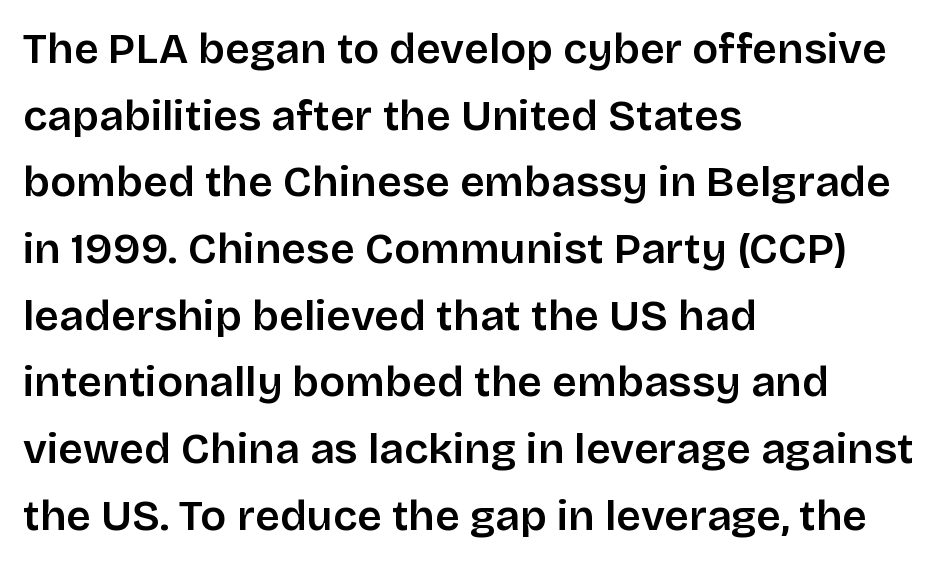
A sans-serif font was chosen for this passage. In terms of weight, the rendering is demibold, just under bold. Does the copy run flush right? No — it runs flush left. The passage shown is typed in a proportional face where columns would drift.
